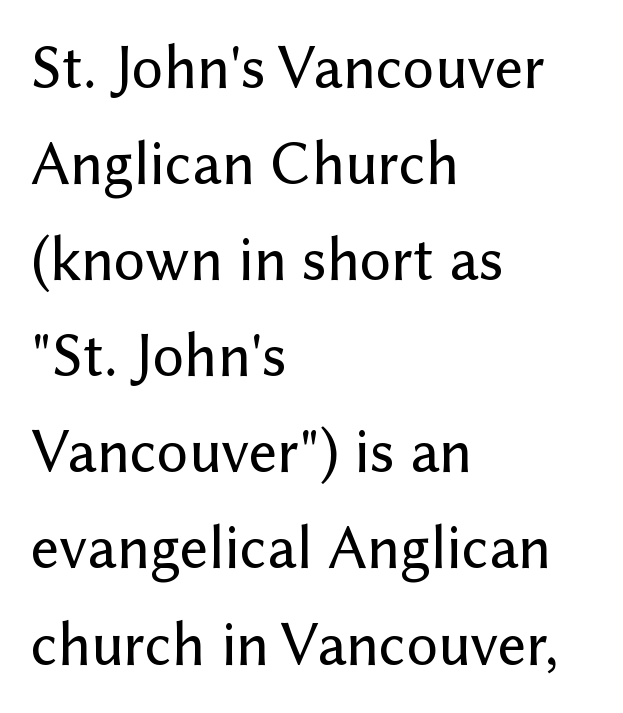
Interline gaps are of average width in this sample. The designer went with a sans here, leaving each stem footless. Underlining? Definitely not there. The font's upright variant was chosen for this text.
